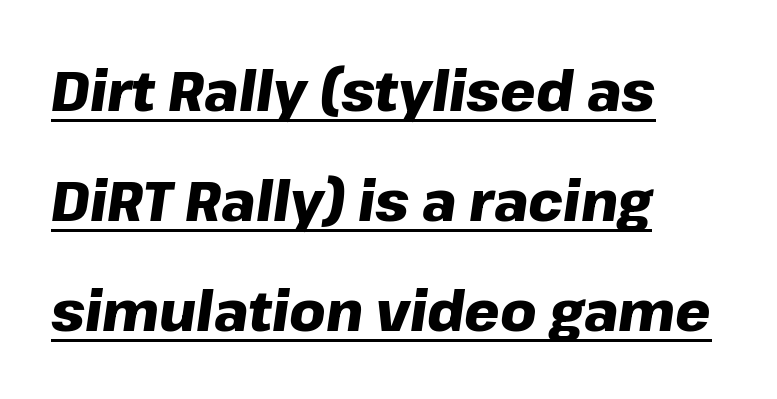
{"italic": "yes", "lean": "right", "slant_degrees": 8, "bold": "yes", "weight": "heavy", "width": "normal", "stroke_contrast": "low", "x_height": "medium", "monospaced": "no", "underline": "yes", "align": "left", "line_spacing": "loose", "line_spacing_ratio": 1.96, "letter_spacing": "normal", "letter_spacing_em": 0.0, "glyph_px": 56}
